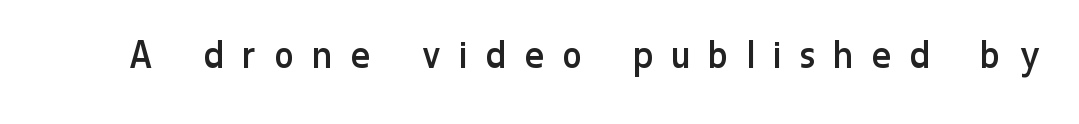
Q: Is the text bold? A: No.
Q: Is the text italic (slanted)? A: No, it is upright.
Q: Is the typeface a serif or a sans-serif typeface? A: Sans-serif.
Q: Is the text underlined? A: No.
Q: Is the spacing between letters normal or unusually wide? A: Unusually wide.
Q: Width (condensed, normal, or wide)? A: Condensed.
Q: Stroke contrast? A: Low.
Q: x-height? A: Medium.
Q: Monospaced? A: No.
